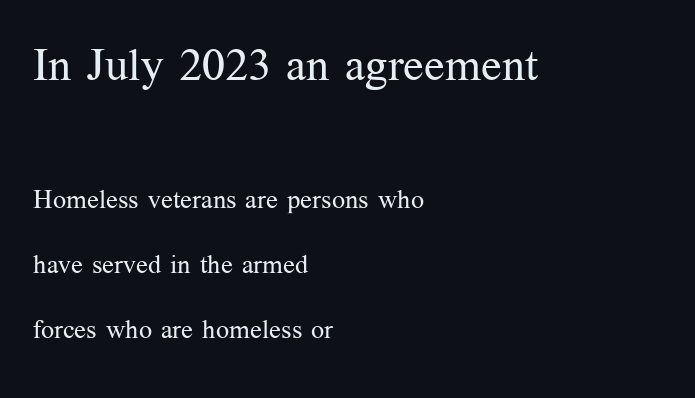
Is this a fixed-width face? No — the glyphs have proportional, varying widths. A quiet, ordinary-to-light weight characterises the typeface. Students, note that the glyphs here touch the page at normal intervals. These lines were composed using upright roman letters. Line spacing here is loose. Honestly, there is no underline to notice here at all.
